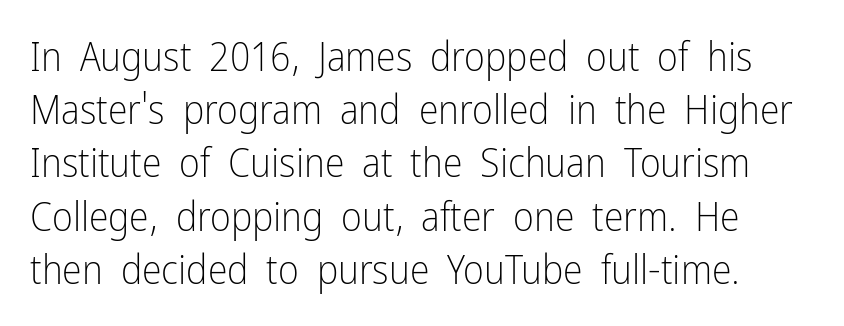
{"serif": "no", "italic": "no", "bold": "no", "weight": "light", "width": "condensed", "stroke_contrast": "low", "x_height": "medium", "monospaced": "no", "underline": "no", "line_spacing": "normal", "line_spacing_ratio": 1.33, "letter_spacing": "normal", "letter_spacing_em": 0.0, "glyph_px": 40}
